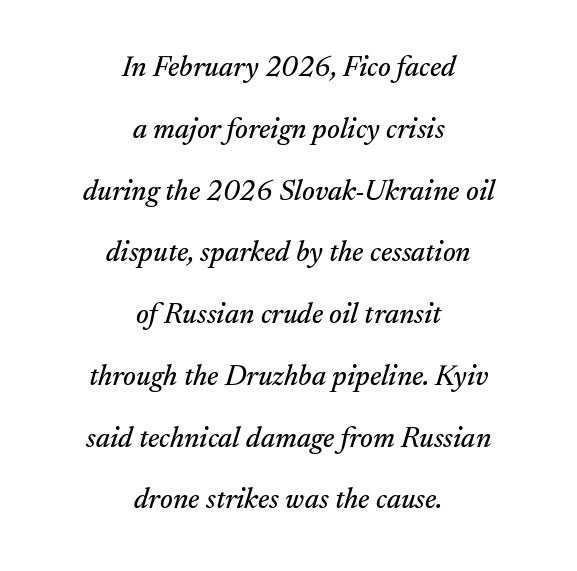
{"serif": "yes", "italic": "yes", "lean": "right", "slant_degrees": 17, "width": "normal", "stroke_contrast": "medium", "x_height": "small", "monospaced": "no", "underline": "no", "align": "center", "line_spacing": "loose", "line_spacing_ratio": 2.13, "letter_spacing": "normal", "letter_spacing_em": 0.0, "glyph_px": 29}
